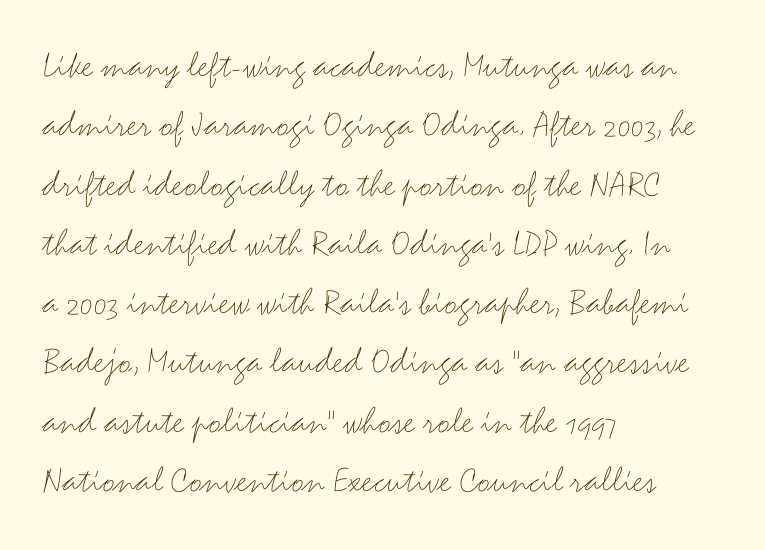
The image shows 39 px thin, wide sans-serif type; set left-aligned, normal line spacing (1.52x), normal letter spacing, not underlined; medium stroke contrast and a small x-height.
